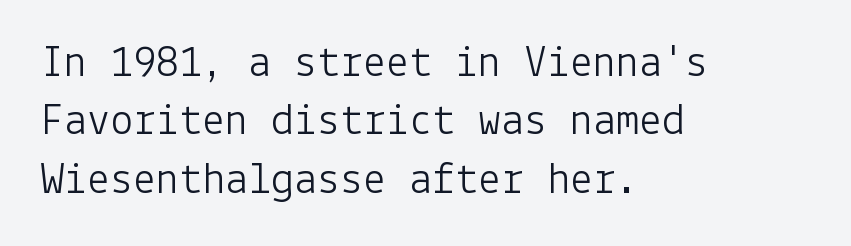
The axis of the letterforms is exactly vertical. The paragraph has a hard left edge and a soft right edge. This rendering features lettering with no underline. The typesetting does not lean heavy: it is not bold. Compared with typical paragraphs, the rows here are spaced about the same. You can tell from the bare stems that sans-serif type was used.
